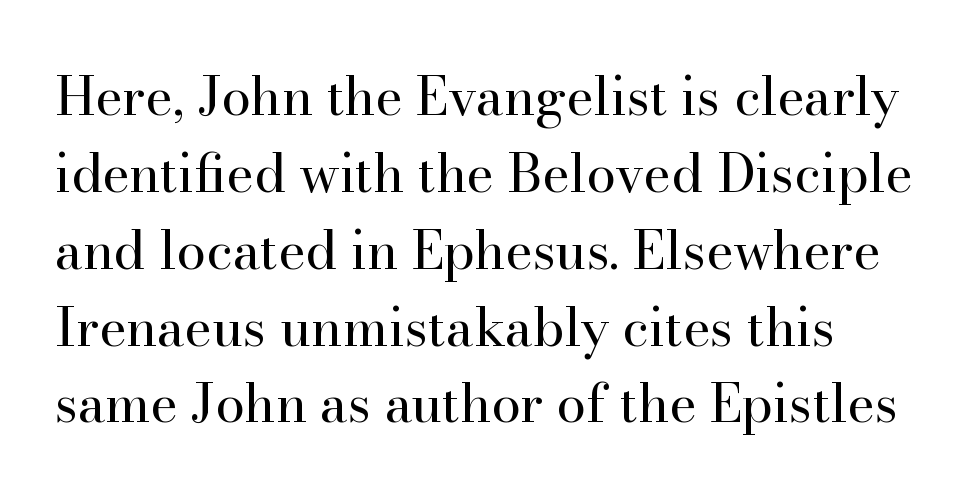
Q: Is the text bold? A: No.
Q: Is the text italic (slanted)? A: No, it is upright.
Q: Is the typeface a serif or a sans-serif typeface? A: Serif.
Q: Is the text underlined? A: No.
Q: Is the spacing between letters normal or unusually wide? A: Normal.
Q: Is the spacing between lines tight, normal or loose? A: Normal.
Q: Width (condensed, normal, or wide)? A: Normal.
Q: Stroke contrast? A: High.
Q: x-height? A: Small.
Q: Monospaced? A: No.
